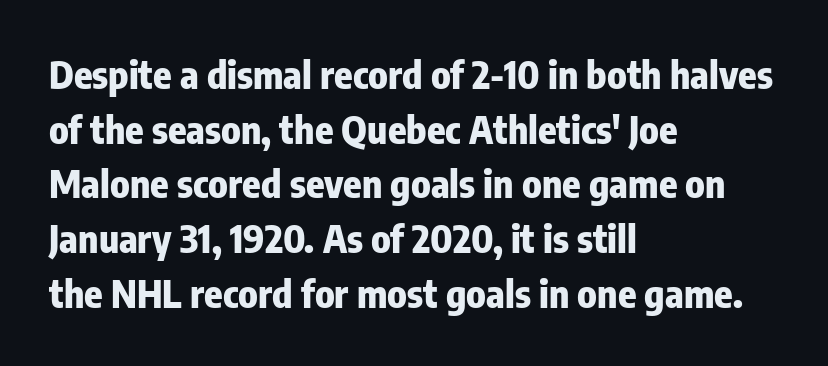
The image shows 38 px heavy, condensed sans-serif type, upright; set left-aligned, normal line spacing (1.44x), normal letter spacing, not underlined; low stroke contrast and a medium x-height.
